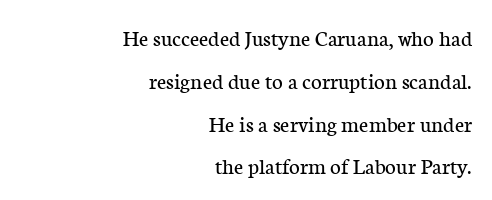
Is the type heavy? It reads as light-to-regular instead. Does extra space separate the letters? No, they use regular spacing. Every character sits straight up, as roman type does. The paragraph shown leans on its right margin. Unmarked baselines from the first word to the last.
